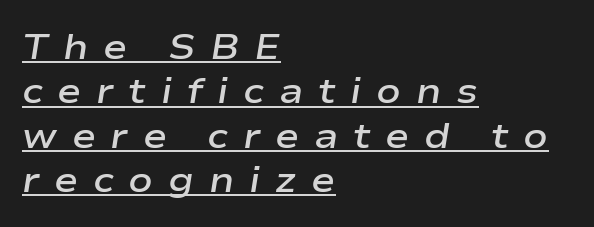
{"italic": "yes", "lean": "right", "slant_degrees": 9, "bold": "semi", "weight": "semibold", "width": "wide", "stroke_contrast": "low", "x_height": "medium", "monospaced": "no", "underline": "yes", "align": "left", "line_spacing_ratio": 1.23, "letter_spacing": "wide", "letter_spacing_em": 0.41, "glyph_px": 36}
